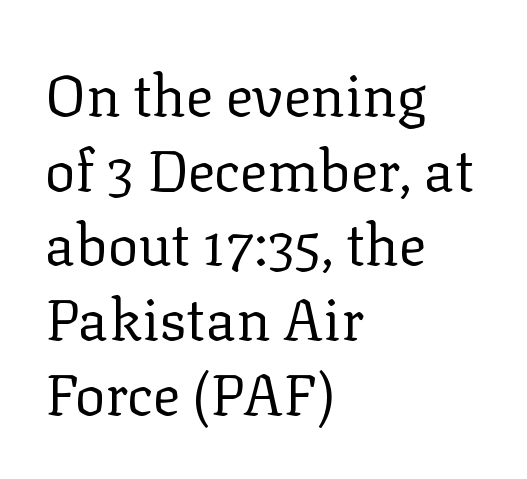
The image shows 57 px regular-weight serif type, upright; set left-aligned, normal line spacing (1.31x), normal letter spacing, not underlined; low stroke contrast and a medium x-height.
